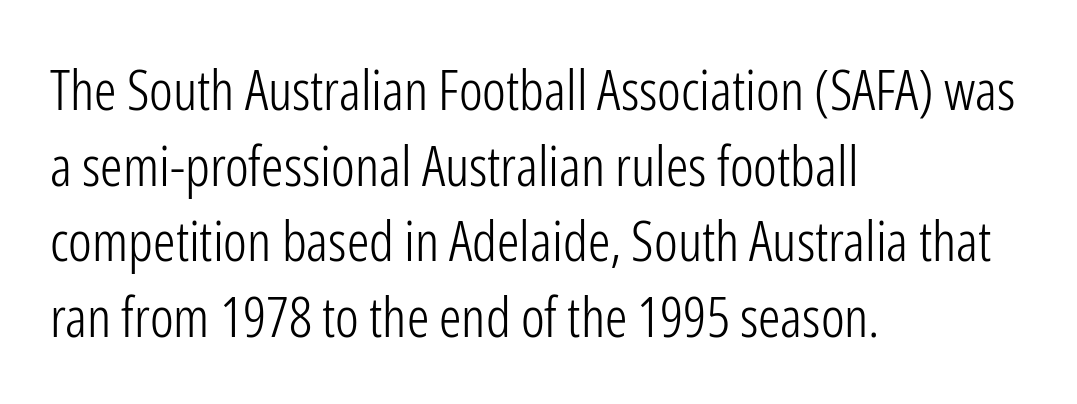
Q: Is the text bold? A: No.
Q: Is the text italic (slanted)? A: No, it is upright.
Q: Is the typeface a serif or a sans-serif typeface? A: Sans-serif.
Q: Is the text underlined? A: No.
Q: How is the paragraph aligned? A: Left-aligned.
Q: Is the spacing between letters normal or unusually wide? A: Normal.
Q: Is the spacing between lines tight, normal or loose? A: Normal.
Q: Width (condensed, normal, or wide)? A: Condensed.
Q: Stroke contrast? A: Low.
Q: x-height? A: Medium.
Q: Monospaced? A: No.
